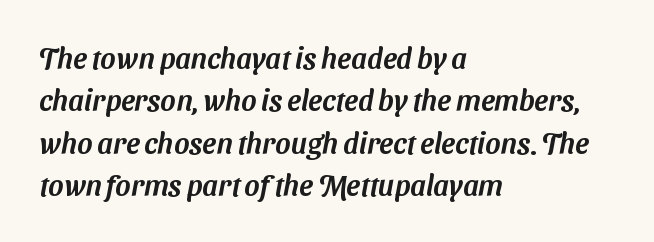
The image shows 29 px sans-serif type; set left-aligned, normal line spacing (1.46x), normal letter spacing, not underlined; medium stroke contrast and a medium x-height.
